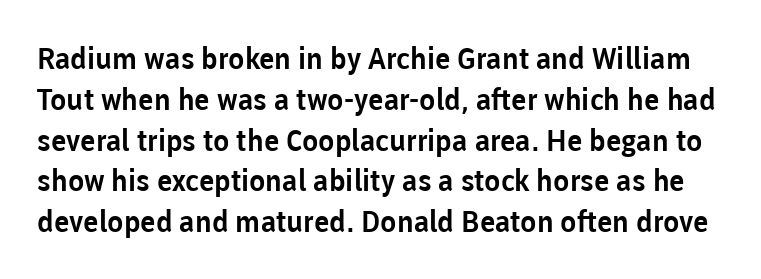
The image shows 30 px sans-serif type, upright; set normal line spacing (1.36x), normal letter spacing, not underlined; low stroke contrast and a medium x-height.
